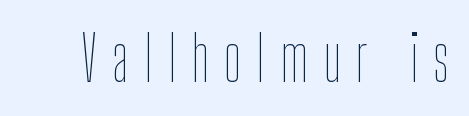
The image shows 62 px thin, condensed type, upright; set unusually wide letter spacing (+0.24 em), not underlined; low stroke contrast and a medium x-height.
